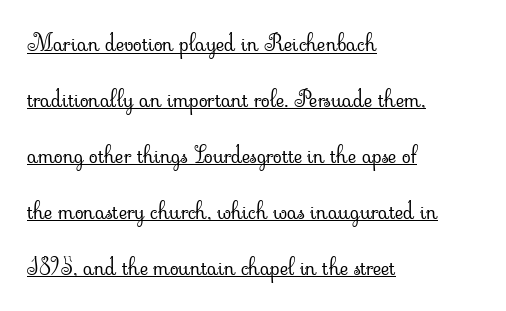
Q: Is the text bold? A: No.
Q: Is the text italic (slanted)? A: No, it is upright.
Q: Is the text underlined? A: Yes.
Q: How is the paragraph aligned? A: Left-aligned.
Q: Is the spacing between letters normal or unusually wide? A: Normal.
Q: Is the spacing between lines tight, normal or loose? A: Loose.
